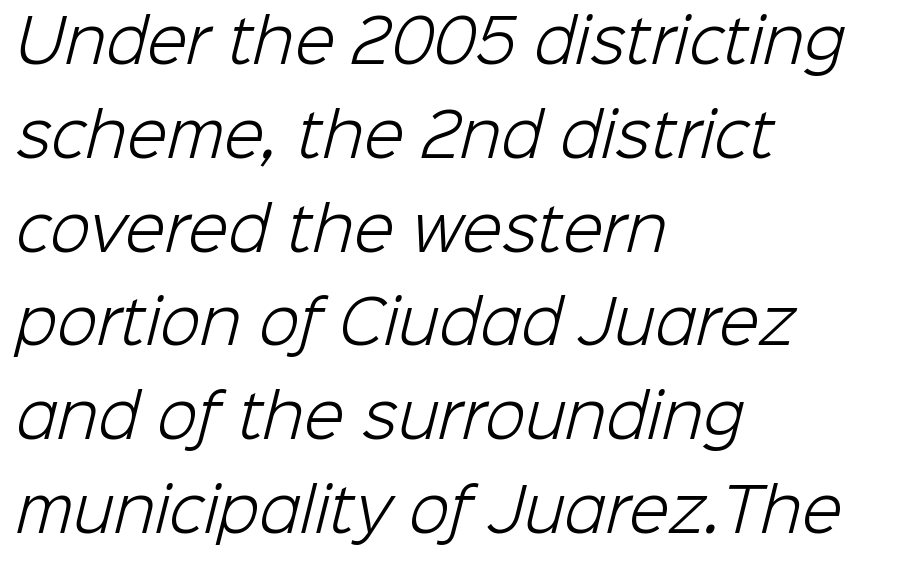
The image shows 59 px light sans-serif type; set left-aligned, normal line spacing (1.59x), normal letter spacing, not underlined; low stroke contrast and a medium x-height.
